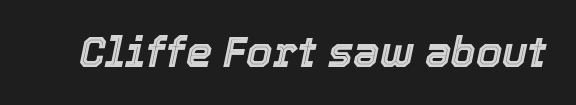
{"italic": "yes", "lean": "right", "slant_degrees": 12, "width": "normal", "x_height": "medium", "monospaced": "no", "underline": "no", "letter_spacing": "normal", "letter_spacing_em": 0.0, "glyph_px": 42}
